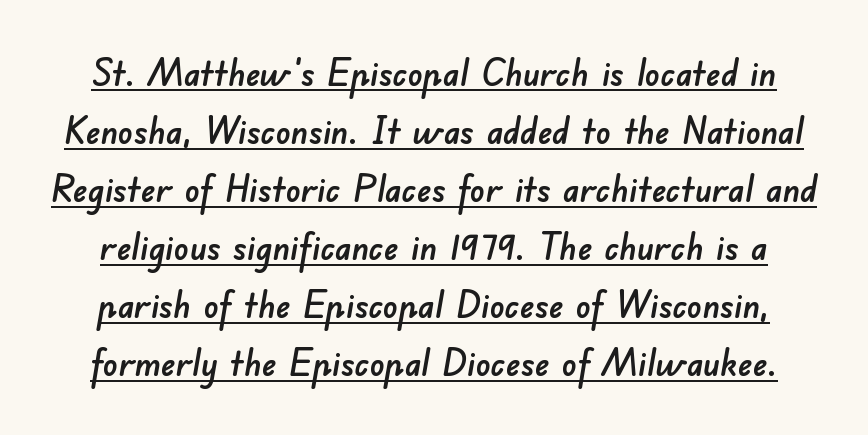
The image shows 37 px sans-serif type; set normal line spacing (1.57x), normal letter spacing, underlined; low stroke contrast and a small x-height.
